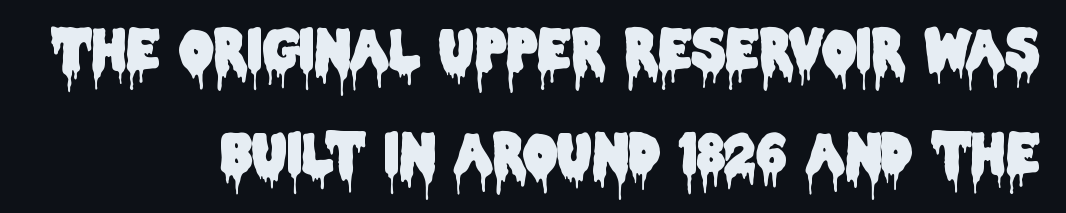
Q: Is the text italic (slanted)? A: No, it is upright.
Q: Is the typeface a serif or a sans-serif typeface? A: Sans-serif.
Q: Is the text underlined? A: No.
Q: How is the paragraph aligned? A: Right-aligned.
Q: Is the spacing between letters normal or unusually wide? A: Normal.
Q: Is the spacing between lines tight, normal or loose? A: Loose.
Q: Width (condensed, normal, or wide)? A: Condensed.
Q: Stroke contrast? A: Low.
Q: x-height? A: Large.
Q: Monospaced? A: No.
